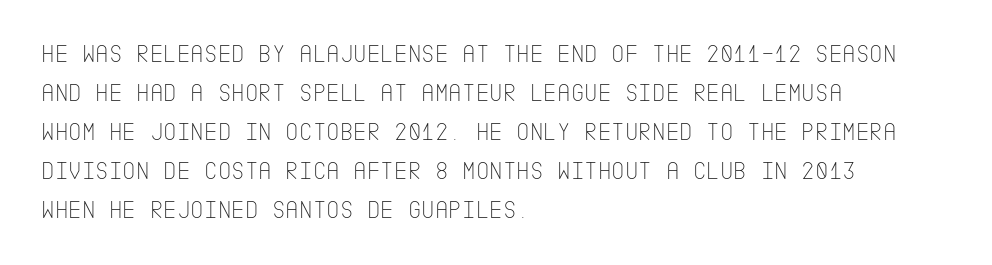
The image shows 26 px text type, upright; set left-aligned, normal line spacing (1.5x), normal letter spacing, not underlined.
